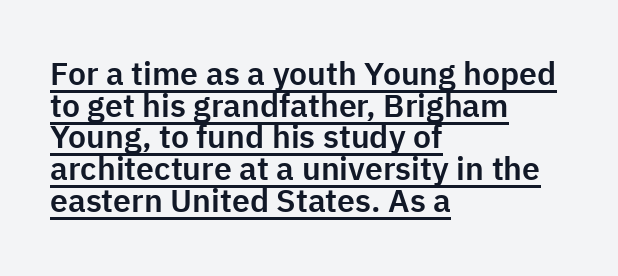
{"serif": "no", "italic": "no", "width": "normal", "stroke_contrast": "low", "x_height": "medium", "monospaced": "no", "underline": "yes", "align": "left", "line_spacing": "tight", "line_spacing_ratio": 0.99, "letter_spacing": "normal", "letter_spacing_em": 0.0, "glyph_px": 32}
